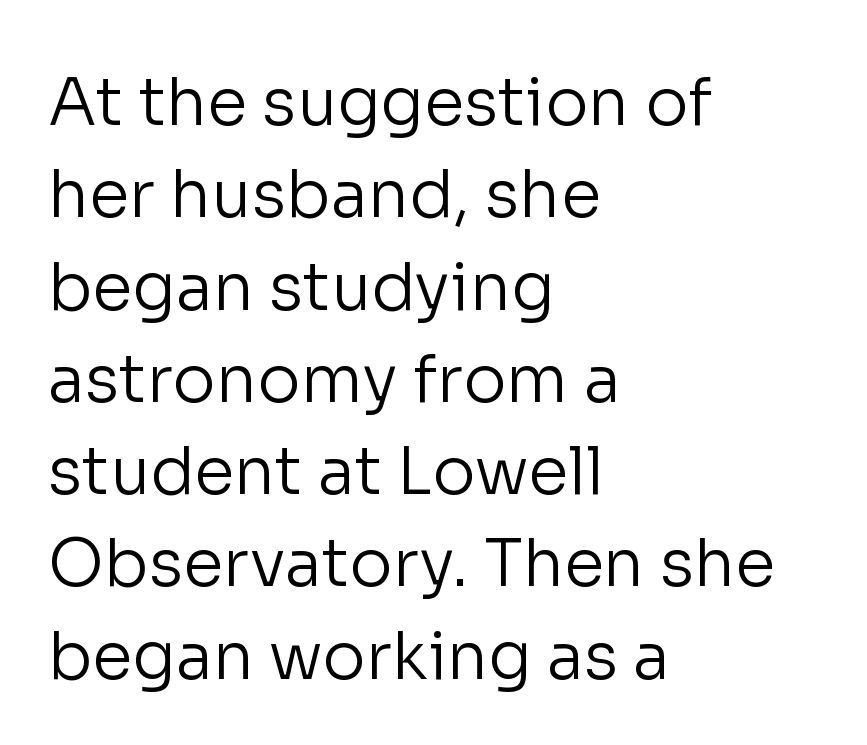
Q: Is the text bold? A: No.
Q: Is the text italic (slanted)? A: No, it is upright.
Q: Is the typeface a serif or a sans-serif typeface? A: Sans-serif.
Q: Is the text underlined? A: No.
Q: How is the paragraph aligned? A: Left-aligned.
Q: Is the spacing between letters normal or unusually wide? A: Normal.
Q: Is the spacing between lines tight, normal or loose? A: Normal.
Q: Width (condensed, normal, or wide)? A: Normal.
Q: Stroke contrast? A: Low.
Q: x-height? A: Medium.
Q: Monospaced? A: No.
